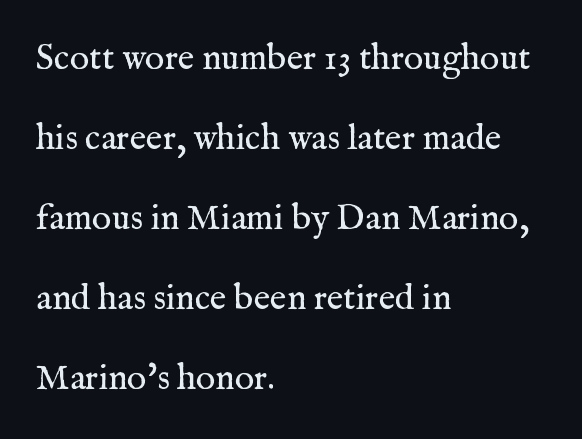
One-word summary of the alignment: left. Classification — serif. One glance says open: line gaps are wider than usual. Ink coverage per letter is moderate at most. Quick note: underline off. Looks like regular typesetting: each glyph gets only the width it needs.
